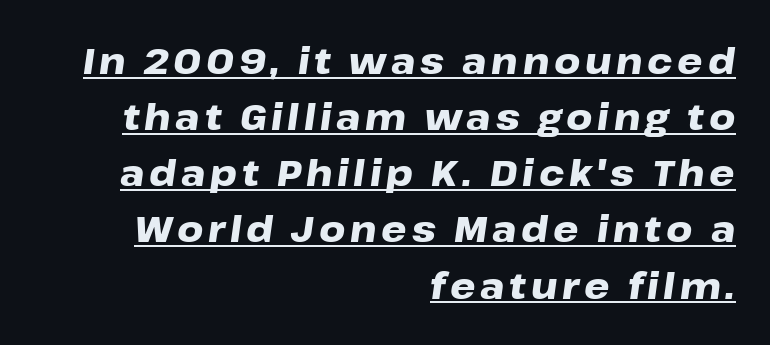
Q: Is the text bold? A: Yes.
Q: Is the text italic (slanted)? A: Yes, it leans right by about 8 degrees.
Q: Is the text underlined? A: Yes.
Q: How is the paragraph aligned? A: Right-aligned.
Q: Is the spacing between lines tight, normal or loose? A: Normal.
Q: Width (condensed, normal, or wide)? A: Wide.
Q: Stroke contrast? A: Low.
Q: x-height? A: Medium.
Q: Monospaced? A: No.
